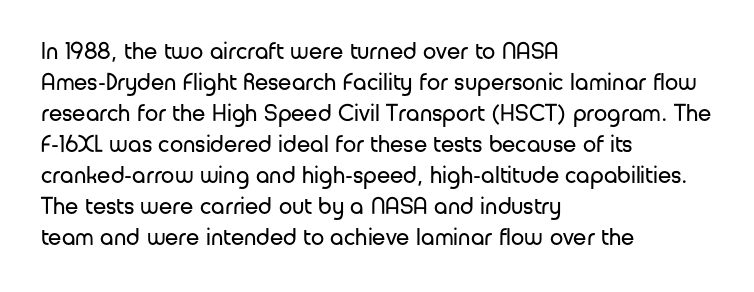
The image shows 24 px text type, upright; set left-aligned, normal line spacing (1.29x), normal letter spacing, not underlined.
